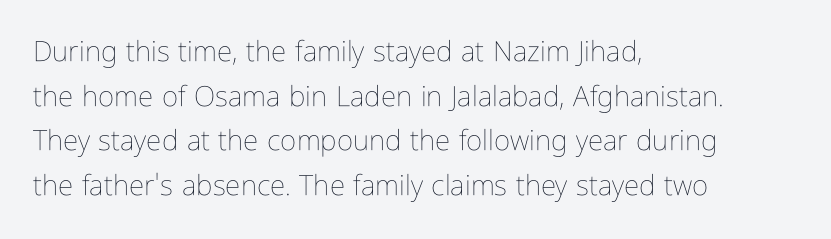
Q: Is the text bold? A: No.
Q: Is the text italic (slanted)? A: No, it is upright.
Q: Is the text underlined? A: No.
Q: How is the paragraph aligned? A: Left-aligned.
Q: Is the spacing between letters normal or unusually wide? A: Normal.
Q: Is the spacing between lines tight, normal or loose? A: Normal.
Q: Width (condensed, normal, or wide)? A: Condensed.
Q: Stroke contrast? A: Low.
Q: x-height? A: Medium.
Q: Monospaced? A: No.
